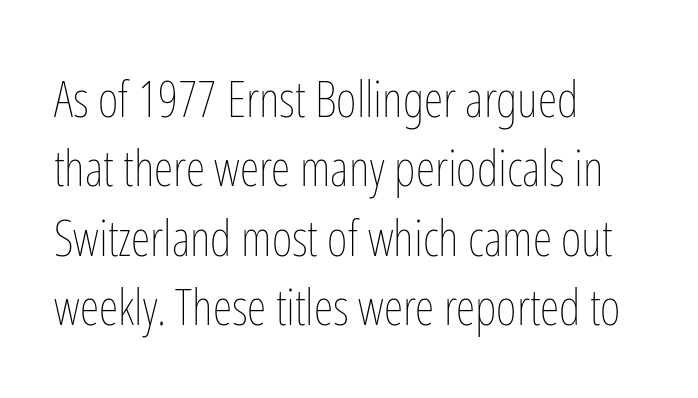
{"italic": "no", "bold": "no", "weight": "thin", "width": "condensed", "stroke_contrast": "low", "x_height": "medium", "monospaced": "no", "underline": "no", "align": "left", "line_spacing": "normal", "line_spacing_ratio": 1.39, "letter_spacing": "normal", "letter_spacing_em": 0.0, "glyph_px": 50}
